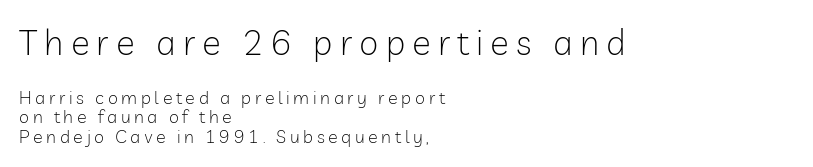
{"serif": "no", "italic": "no", "bold": "no", "weight": "light", "width": "normal", "stroke_contrast": "low", "x_height": "medium", "monospaced": "no", "underline": "no", "align": "left", "line_spacing": "tight", "line_spacing_ratio": 1.08, "letter_spacing": "wide", "letter_spacing_em": 0.2, "larger_block": "first", "size_ratio": 1.94, "glyph_px": 35}
